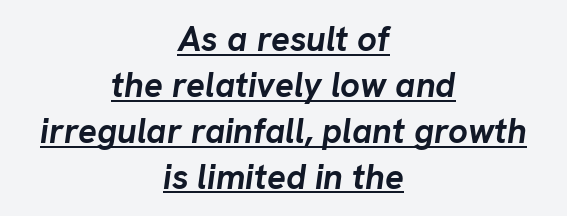
The space between consecutive lines is moderate. The rendering uses the underline text-decoration. The letters advance in unequal steps, a hallmark of proportional type. This rendering uses center alignment, leaving both contours irregular but symmetric. Is the type slanted? Yes — the strokes lean at a clear angle.
